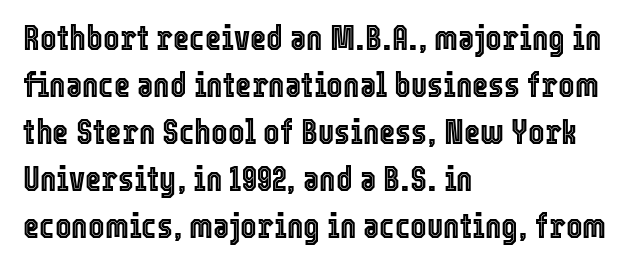
Type without underlining. In terms of leading, this rendering sits right in the middle. Notice how the passage keeps a crisp vertical edge on the left only. Look at the tracking — it's just the regular setting, nothing added. Ascenders rise straight up at ninety degrees. The face used here is proportionally spaced, like ordinary book or web type.
